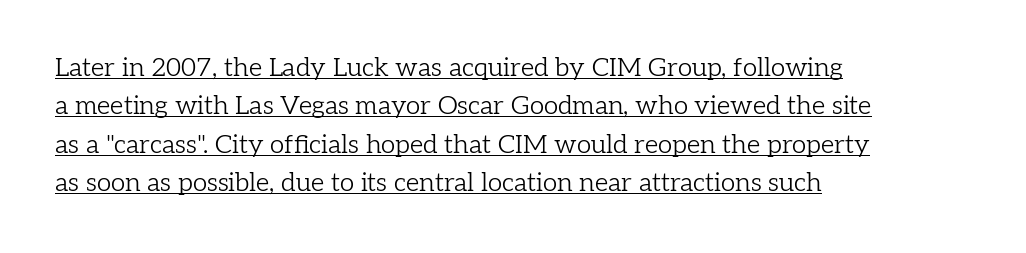
A roman cut, with each character standing at attention. The tracking reads as untouched default to a designer's eye. Reading down the column, the eye jumps a familiar distance to each next line. One-word summary of the alignment: left. No extra ink here — the face is not bold. Decoration check: the copy is underlined.
